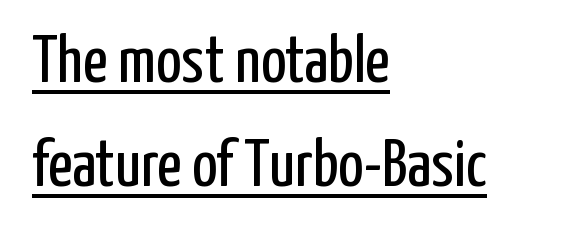
The letterforms sit shoulder to shoulder at normal distance. Notice how the stems are strictly vertical — no italics here. A classic flush-left, rag-right setting is used for this passage. In terms of leading, this rendering sits right in the middle. A rule runs beneath these lines of type.
